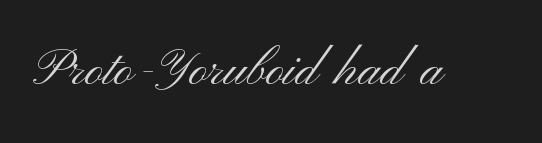
Q: Is the text bold? A: No.
Q: Is the text italic (slanted)? A: Yes.
Q: Is the typeface a serif or a sans-serif typeface? A: Sans-serif.
Q: Is the text underlined? A: No.
Q: Is the spacing between letters normal or unusually wide? A: Normal.
Q: Width (condensed, normal, or wide)? A: Wide.
Q: Stroke contrast? A: Medium.
Q: x-height? A: Small.
Q: Monospaced? A: No.
